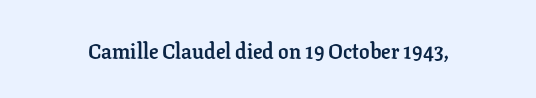
The image shows 21 px bold type, upright; set normal letter spacing, not underlined.
